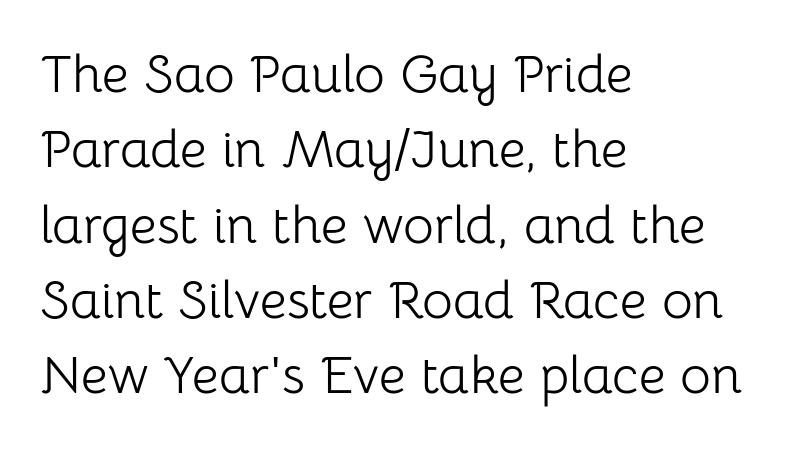
Q: Is the text bold? A: No.
Q: Is the text italic (slanted)? A: No, it is upright.
Q: Is the typeface a serif or a sans-serif typeface? A: Sans-serif.
Q: Is the text underlined? A: No.
Q: How is the paragraph aligned? A: Left-aligned.
Q: Is the spacing between letters normal or unusually wide? A: Normal.
Q: Is the spacing between lines tight, normal or loose? A: Normal.
Q: Width (condensed, normal, or wide)? A: Normal.
Q: Stroke contrast? A: Low.
Q: x-height? A: Medium.
Q: Monospaced? A: No.
